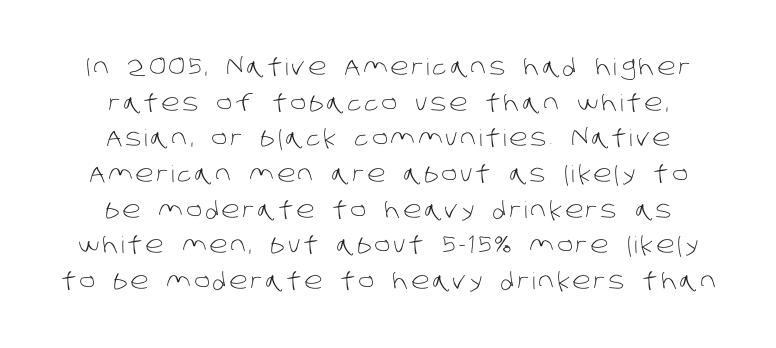
{"bold": "no", "underline": "no", "align": "center", "line_spacing": "normal", "line_spacing_ratio": 1.55, "glyph_px": 23}
